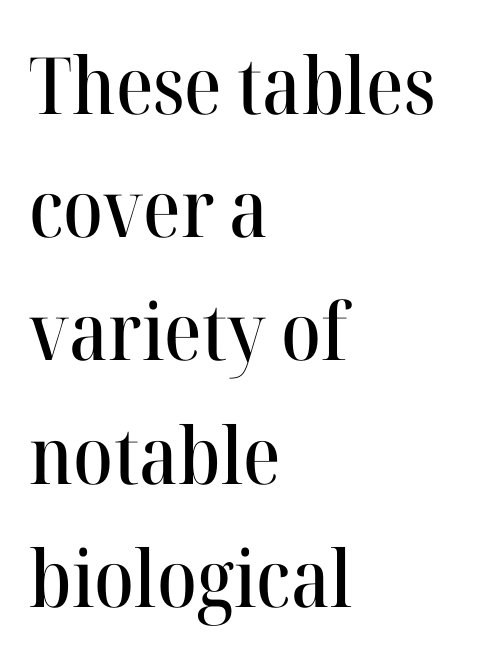
The image shows 79 px serif type, upright; set left-aligned, normal line spacing (1.56x), normal letter spacing, not underlined; high stroke contrast and a medium x-height.
